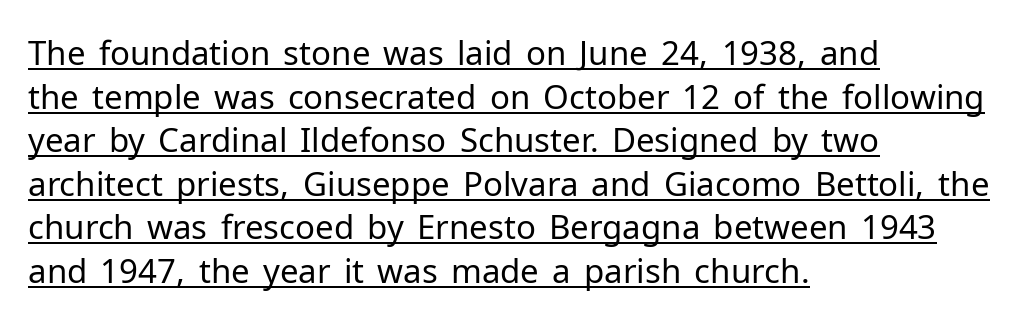
No heavy texture on the line: the type isn't bold. The rendering uses natural spacing where letterforms have individual widths. Each line of the rendering has a horizontal stroke beneath the glyphs. The type sits square on the baseline with zero lean.
